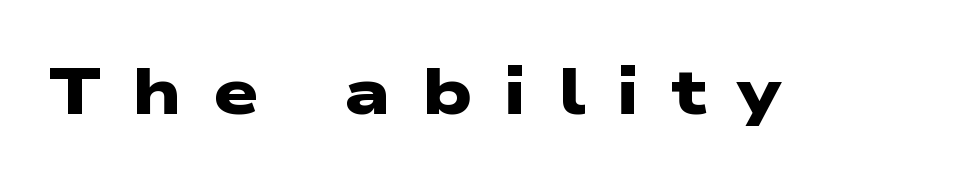
Q: Is the text bold? A: Yes.
Q: Is the typeface a serif or a sans-serif typeface? A: Sans-serif.
Q: Is the text underlined? A: No.
Q: Is the spacing between letters normal or unusually wide? A: Unusually wide.
Q: Width (condensed, normal, or wide)? A: Wide.
Q: Stroke contrast? A: Low.
Q: x-height? A: Medium.
Q: Monospaced? A: No.
